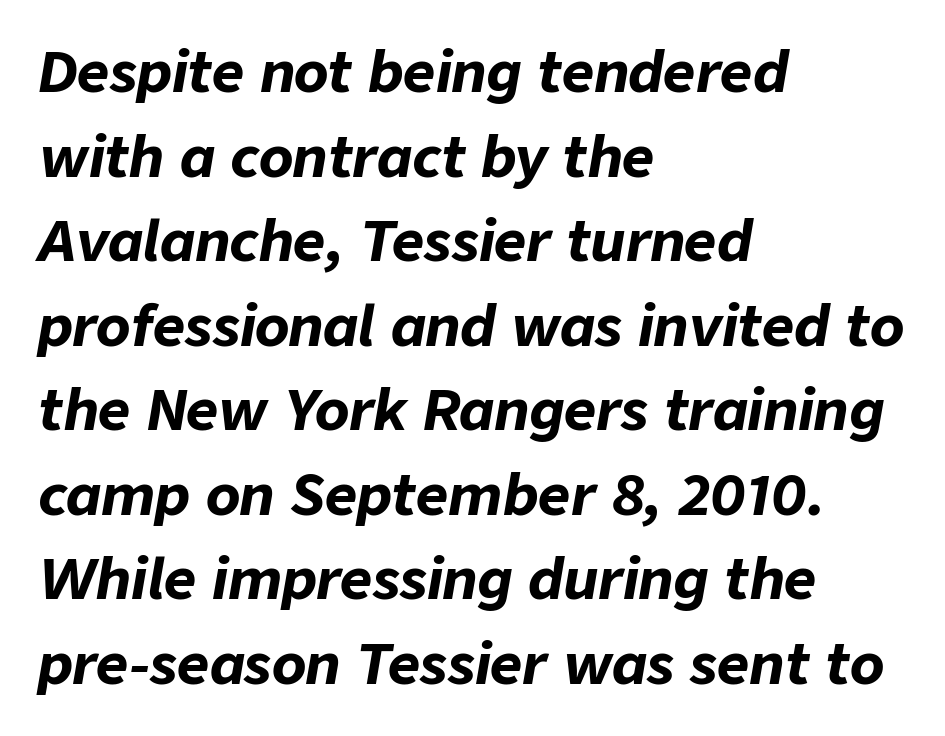
{"italic": "yes", "lean": "right", "slant_degrees": 9, "bold": "yes", "weight": "bold", "width": "normal", "stroke_contrast": "low", "x_height": "medium", "monospaced": "no", "underline": "no", "align": "left", "line_spacing": "normal", "line_spacing_ratio": 1.51, "letter_spacing": "normal", "letter_spacing_em": 0.0, "glyph_px": 56}
